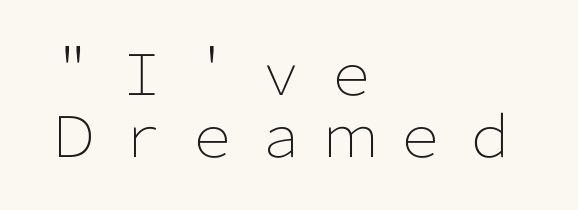
{"serif": "no", "italic": "no", "bold": "no", "weight": "light", "width": "normal", "stroke_contrast": "low", "x_height": "medium", "monospaced": "no", "underline": "no", "align": "left", "line_spacing": "tight", "line_spacing_ratio": 1.11, "letter_spacing": "wide", "letter_spacing_em": 0.24, "glyph_px": 56}
